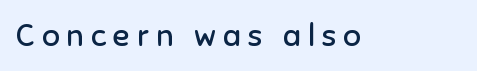
The image shows 31 px regular-weight sans-serif type, upright; set unusually wide letter spacing (+0.23 em), not underlined; low stroke contrast and a medium x-height.
